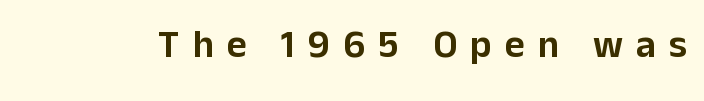
Q: Is the text italic (slanted)? A: No, it is upright.
Q: Is the typeface a serif or a sans-serif typeface? A: Sans-serif.
Q: Is the text underlined? A: No.
Q: Is the spacing between letters normal or unusually wide? A: Unusually wide.
Q: Width (condensed, normal, or wide)? A: Normal.
Q: Stroke contrast? A: Low.
Q: x-height? A: Medium.
Q: Monospaced? A: No.
